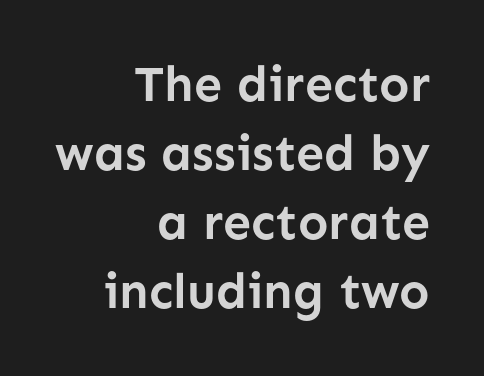
Q: Is the text bold? A: Yes.
Q: Is the text italic (slanted)? A: No, it is upright.
Q: Is the typeface a serif or a sans-serif typeface? A: Sans-serif.
Q: Is the text underlined? A: No.
Q: How is the paragraph aligned? A: Right-aligned.
Q: Is the spacing between letters normal or unusually wide? A: Normal.
Q: Is the spacing between lines tight, normal or loose? A: Normal.
Q: Width (condensed, normal, or wide)? A: Normal.
Q: Stroke contrast? A: Low.
Q: x-height? A: Medium.
Q: Monospaced? A: No.
